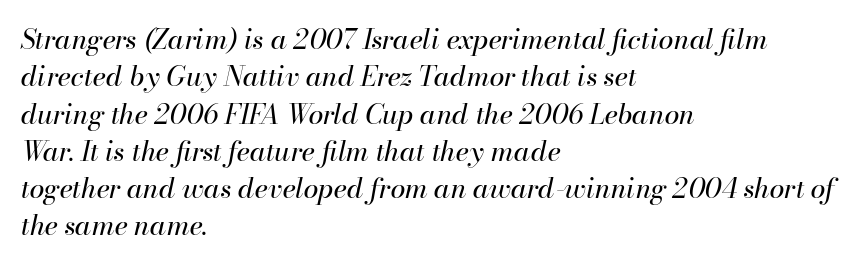
Horizontal bands of white between lines are of average thickness. This sample uses plain, unmodified letter spacing. These lines stack with their left ends in a neat column. Style check: oblique. On a weight scale, this lands at 450 or below.
